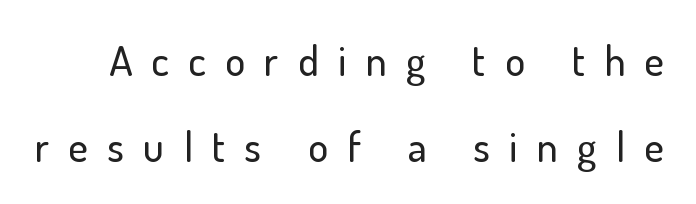
{"serif": "no", "italic": "no", "width": "normal", "stroke_contrast": "low", "x_height": "small", "monospaced": "no", "underline": "no", "line_spacing": "loose", "line_spacing_ratio": 2.04, "letter_spacing": "wide", "letter_spacing_em": 0.46, "glyph_px": 42}
